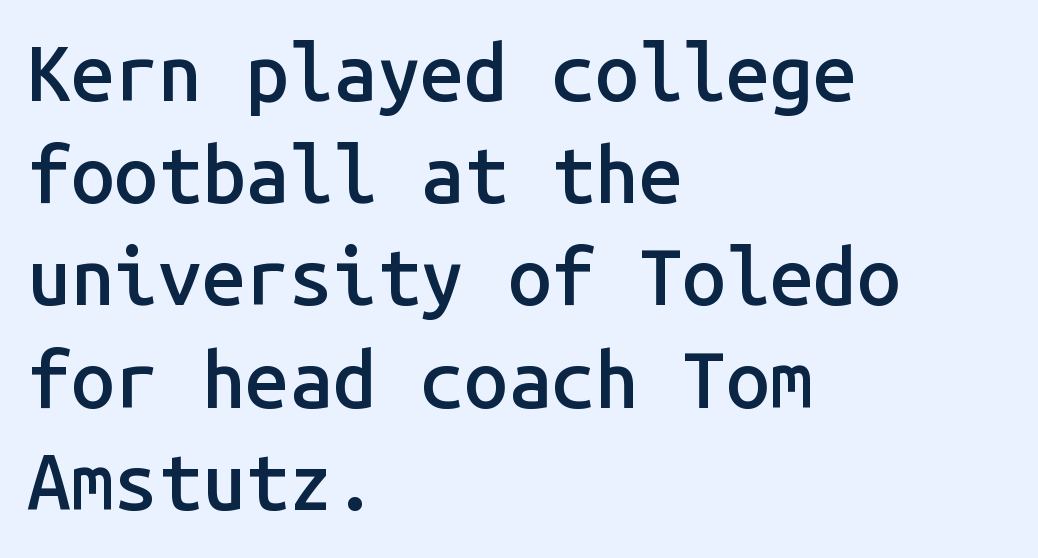
Italic: no, the glyphs are upright roman. Line spacing here is normal. This rendering uses left alignment, leaving the right contour irregular. Monospaced: the letters line up in strict vertical columns. The passage shown is semibold, sitting just below true bold. The letterforms sit shoulder to shoulder at normal distance.
